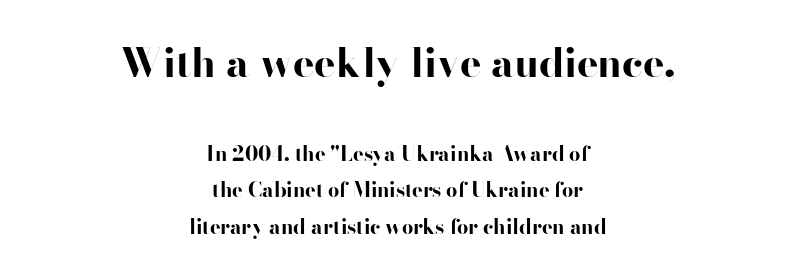
Q: Is the text bold? A: Yes.
Q: Is the text italic (slanted)? A: No, it is upright.
Q: Is the typeface a serif or a sans-serif typeface? A: Sans-serif.
Q: Is the text underlined? A: No.
Q: How is the paragraph aligned? A: Centered.
Q: Is the spacing between letters normal or unusually wide? A: Normal.
Q: Which block of text is set in a larger size, the first (top) or the second (bottom)? A: The first (top) one.
Q: Width (condensed, normal, or wide)? A: Wide.
Q: Stroke contrast? A: High.
Q: x-height? A: Small.
Q: Monospaced? A: No.
